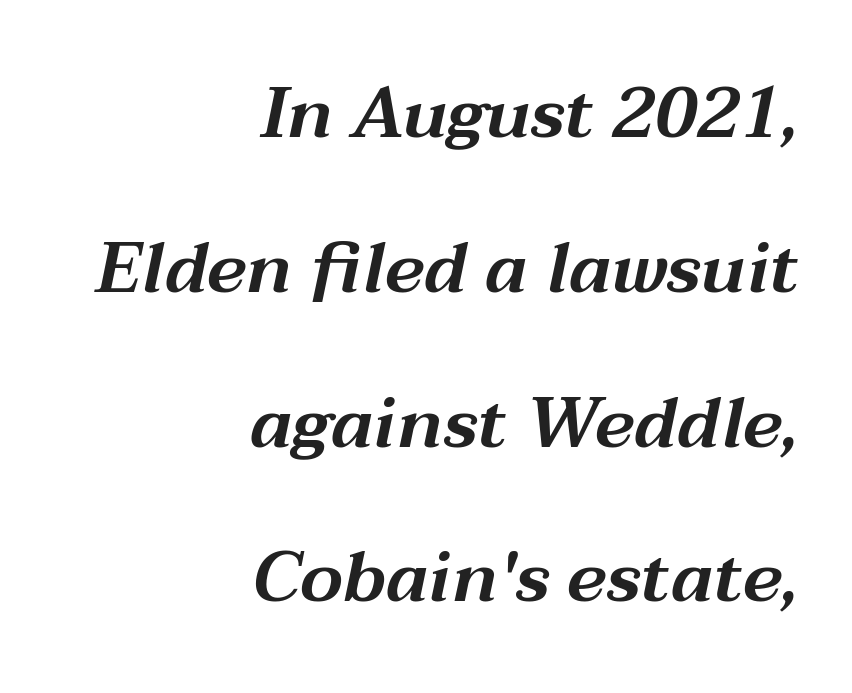
The image shows 71 px wide type, italic (leaning right); set right-aligned, loose line spacing (2.18x), normal letter spacing, not underlined; medium stroke contrast and a medium x-height.
